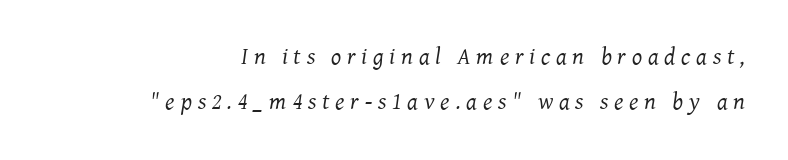
{"italic": "yes", "lean": "right", "slant_degrees": 7, "bold": "no", "underline": "no", "align": "right", "line_spacing_ratio": 1.89, "letter_spacing": "wide", "letter_spacing_em": 0.24, "glyph_px": 24}
